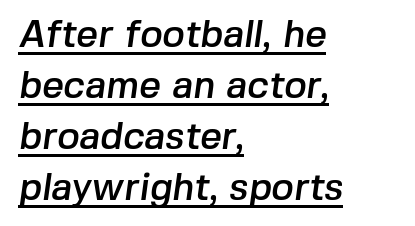
The image shows 38 px sans-serif type; set left-aligned, normal line spacing (1.34x), normal letter spacing, underlined; low stroke contrast and a medium x-height.
